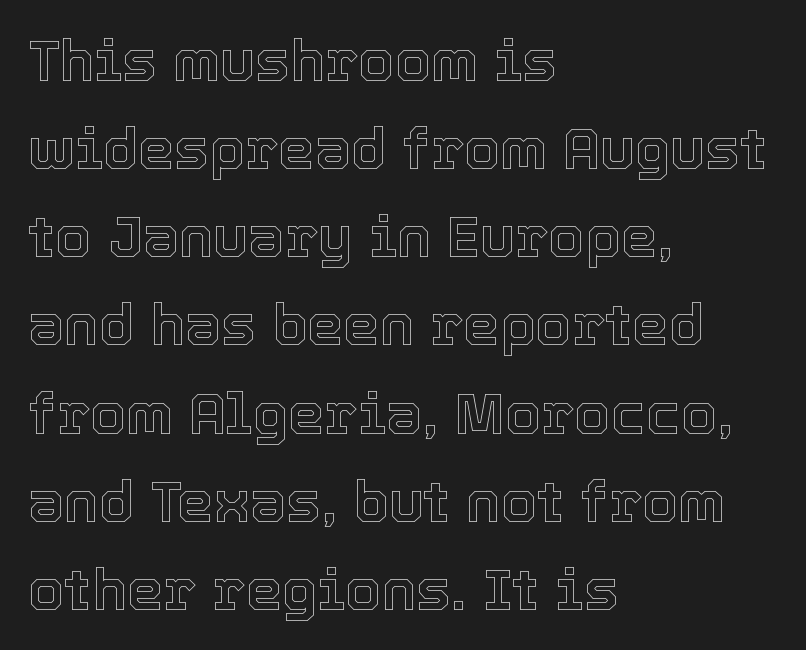
In terms of posture, this sample is upright. Letters rest on an invisible, unmarked baseline. Caption: standard tracking, unaltered. The rendering uses natural spacing where letterforms have individual widths. Each line starts at the same left margin while the right side varies.
